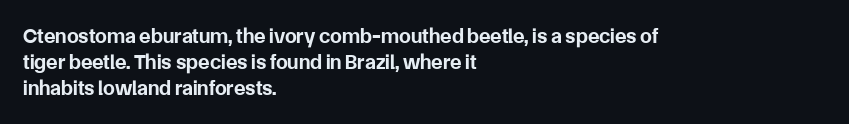
The image shows 21 px bold type, upright; set left-aligned, line spacing 1.23x, normal letter spacing, not underlined.
